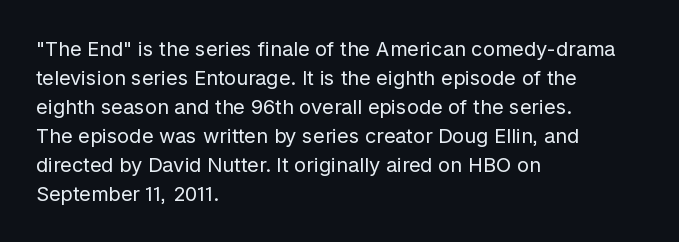
Beneath every word, the page is bare. Stems here are at most as thick as an everyday book face. When letters stand straight like this, we call the style roman or upright. This rendering leaves character spacing at its baseline value. The rendering uses a moderate line-height, typical for paragraphs.
